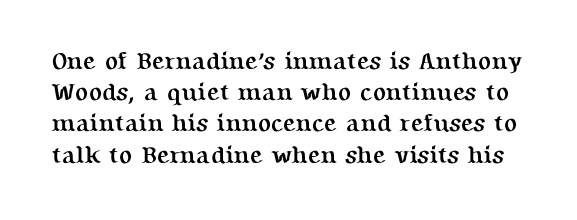
Q: Is the text bold? A: Yes.
Q: Is the text italic (slanted)? A: No, it is upright.
Q: Is the text underlined? A: No.
Q: Is the spacing between letters normal or unusually wide? A: Normal.
Q: Is the spacing between lines tight, normal or loose? A: Normal.
